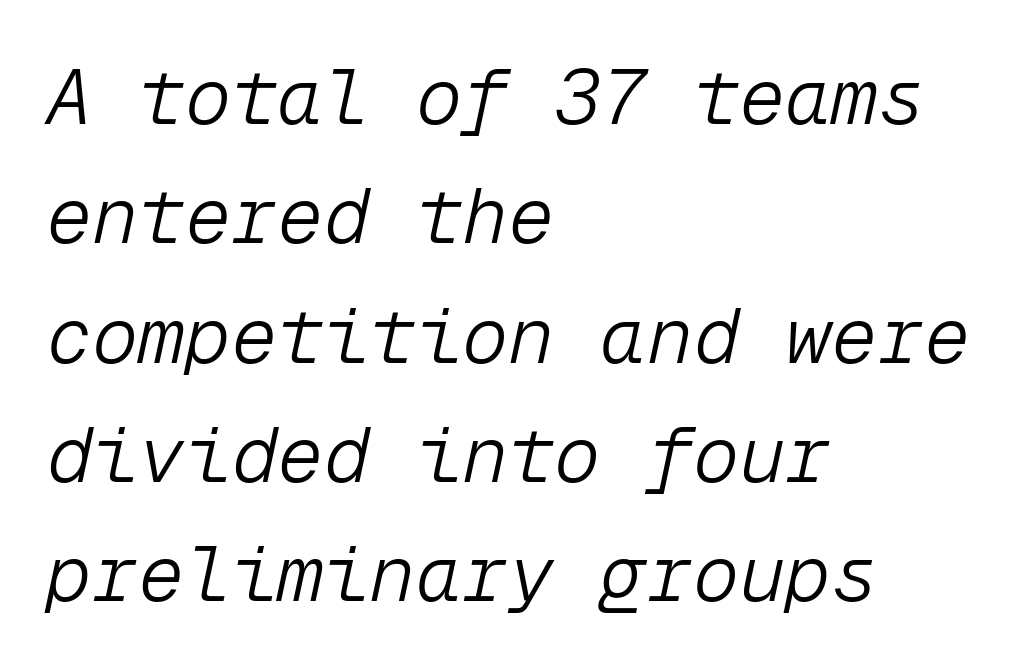
Is this a fixed-width face? Yes — each glyph sits in an identical cell. The designer left line spacing at the default. Does the copy run flush right? No — it runs flush left. Glyph-to-glyph distance matches everyday printed text. No word sits above an underline.
